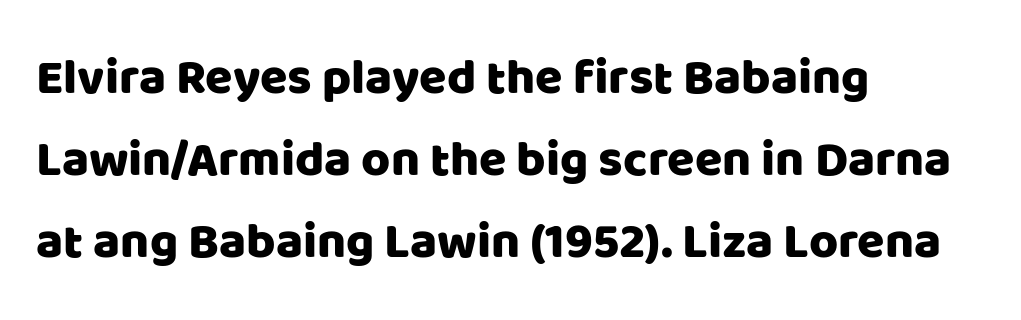
Q: Is the text italic (slanted)? A: No, it is upright.
Q: Is the typeface a serif or a sans-serif typeface? A: Sans-serif.
Q: Is the text underlined? A: No.
Q: How is the paragraph aligned? A: Left-aligned.
Q: Is the spacing between letters normal or unusually wide? A: Normal.
Q: Is the spacing between lines tight, normal or loose? A: Normal.
Q: Width (condensed, normal, or wide)? A: Normal.
Q: Stroke contrast? A: Low.
Q: x-height? A: Large.
Q: Monospaced? A: No.
